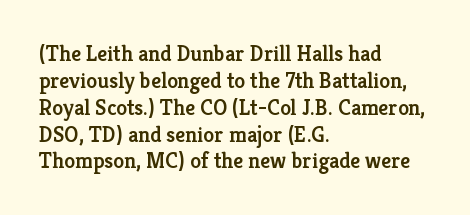
{"italic": "no", "bold": "semi", "underline": "no", "align": "left", "line_spacing_ratio": 1.22, "letter_spacing": "normal", "letter_spacing_em": 0.0, "glyph_px": 22}
